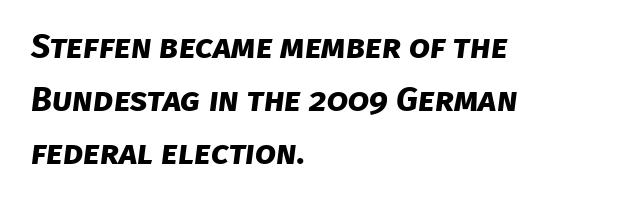
Strokes here are thick enough to call this a true bold. You could not count columns in this text — the font is proportionally spaced. The typesetter chose a ragged-right arrangement here. Baseline-to-baseline distance is the conventional proportion of letter height.
